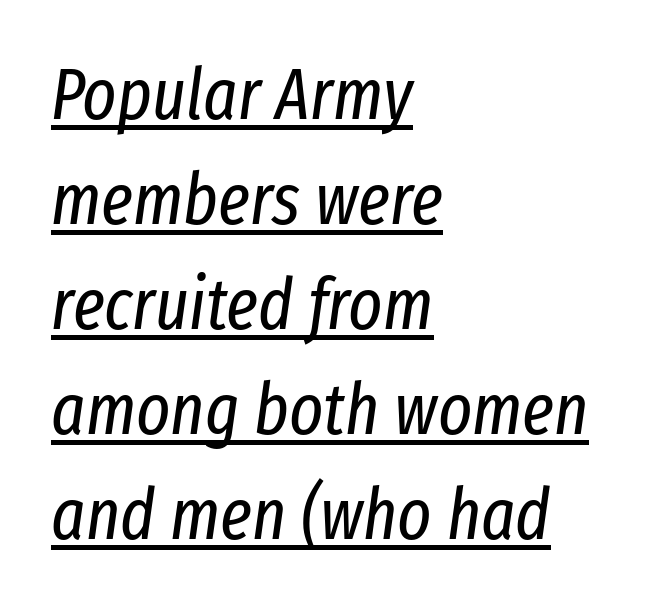
Spacing verdict: proportional, widths tailored to each character. The letters look calm and open, with moderate or lighter stems. Rendered with sloped, italic letterforms. Glance below the letters and you will spot a drawn line. This sample is left-justified, so line endings fall wherever the words run out. Tracking value appears to be zero — textbook default spacing.
